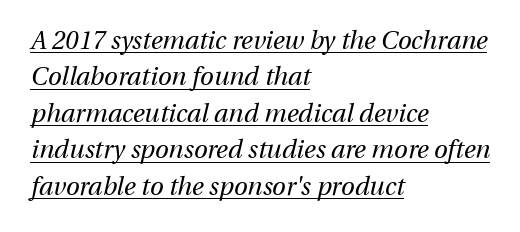
{"italic": "yes", "lean": "right", "slant_degrees": 13, "bold": "no", "underline": "yes", "align": "left", "line_spacing": "normal", "line_spacing_ratio": 1.46, "letter_spacing": "normal", "letter_spacing_em": 0.0, "glyph_px": 25}
